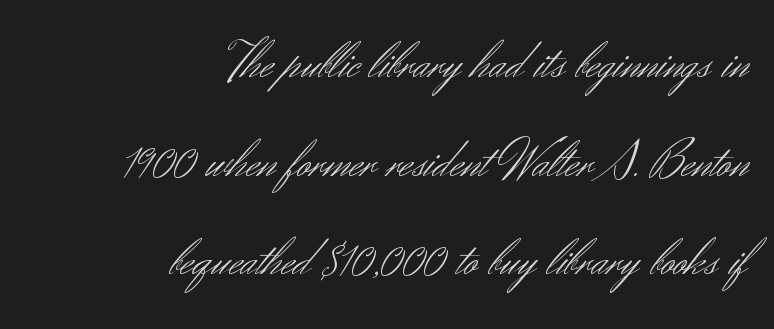
Q: Is the text bold? A: No.
Q: Is the text italic (slanted)? A: Yes.
Q: Is the typeface a serif or a sans-serif typeface? A: Sans-serif.
Q: Is the text underlined? A: No.
Q: How is the paragraph aligned? A: Right-aligned.
Q: Is the spacing between letters normal or unusually wide? A: Normal.
Q: Width (condensed, normal, or wide)? A: Normal.
Q: Stroke contrast? A: Medium.
Q: x-height? A: Small.
Q: Monospaced? A: No.
